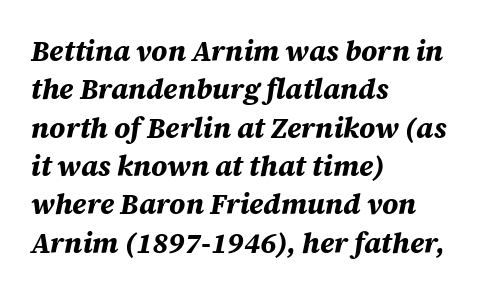
The image shows 28 px bold type, italic (leaning right); set left-aligned, normal line spacing (1.37x), normal letter spacing, not underlined; medium stroke contrast and a large x-height.
